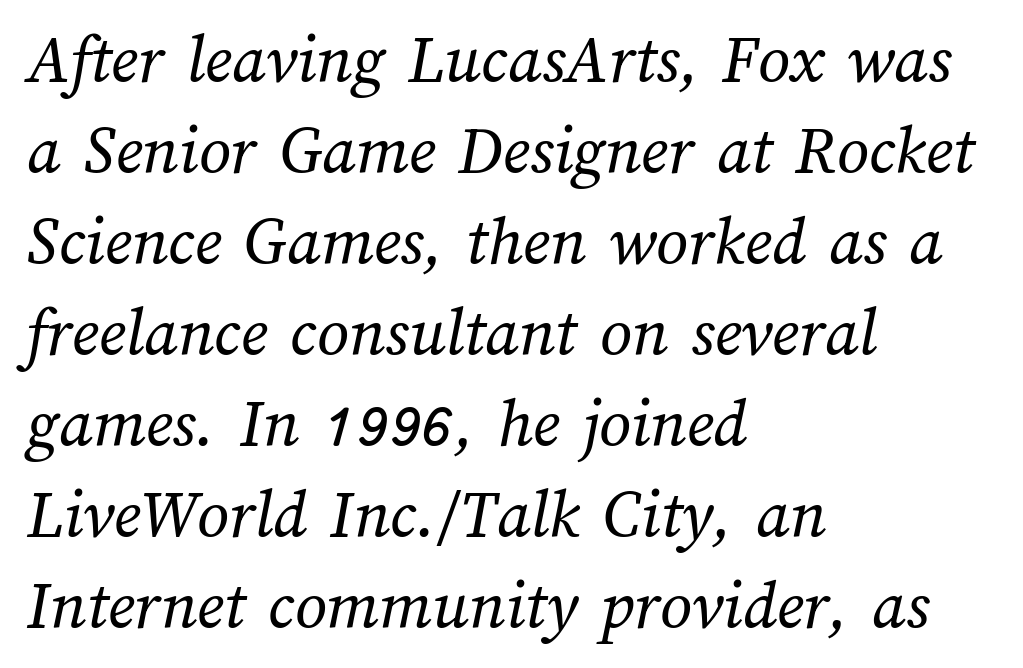
{"bold": "no", "weight": "regular", "width": "normal", "stroke_contrast": "medium", "x_height": "medium", "monospaced": "no", "underline": "no", "align": "left", "line_spacing": "normal", "line_spacing_ratio": 1.3, "letter_spacing": "normal", "letter_spacing_em": 0.0, "glyph_px": 70}
